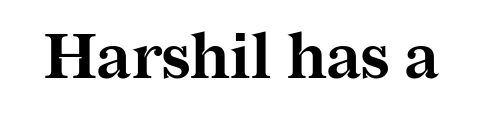
Q: Is the text bold? A: Yes.
Q: Is the text italic (slanted)? A: No, it is upright.
Q: Is the typeface a serif or a sans-serif typeface? A: Serif.
Q: Is the text underlined? A: No.
Q: Is the spacing between letters normal or unusually wide? A: Normal.
Q: Width (condensed, normal, or wide)? A: Normal.
Q: Stroke contrast? A: Medium.
Q: x-height? A: Medium.
Q: Monospaced? A: No.
